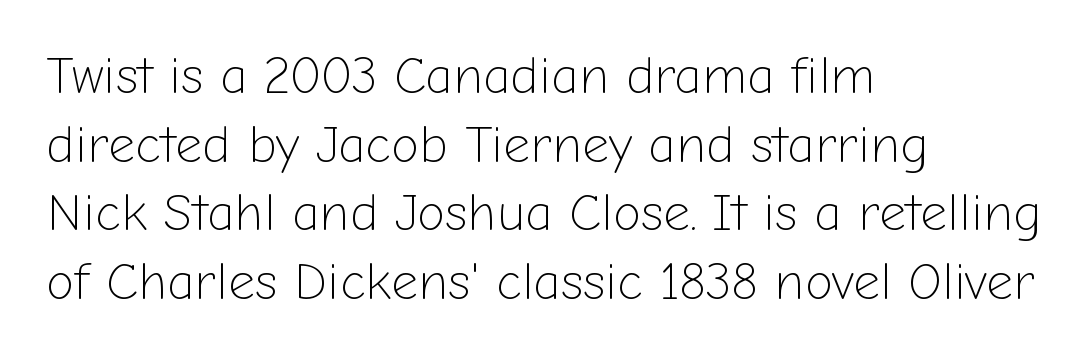
The letters stand upright; this is a roman face. The text was rendered using a sans face with plain stroke endings. The glyphs are unaccompanied by any horizontal stroke below them. Compared with a typical body face, this is equally light or lighter still.
